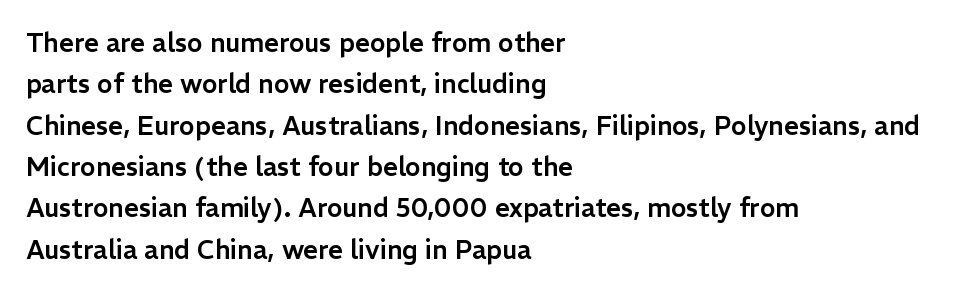
The image shows 26 px text type, upright; set left-aligned, normal line spacing (1.59x), normal letter spacing, not underlined.
